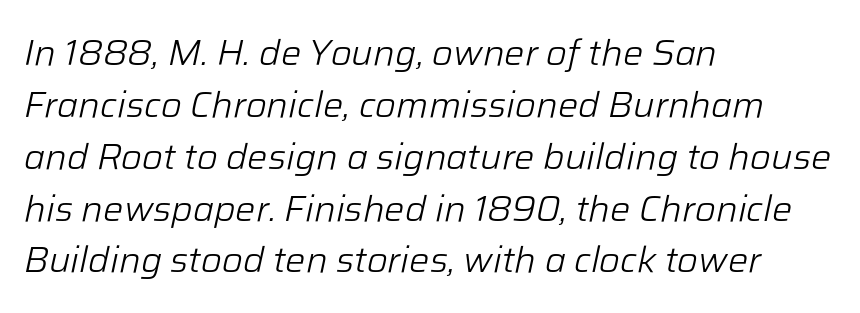
Q: Is the text bold? A: No.
Q: Is the text italic (slanted)? A: Yes, it leans right by about 12 degrees.
Q: Is the text underlined? A: No.
Q: How is the paragraph aligned? A: Left-aligned.
Q: Is the spacing between letters normal or unusually wide? A: Normal.
Q: Is the spacing between lines tight, normal or loose? A: Normal.
Q: Width (condensed, normal, or wide)? A: Normal.
Q: Stroke contrast? A: Low.
Q: x-height? A: Medium.
Q: Monospaced? A: No.
